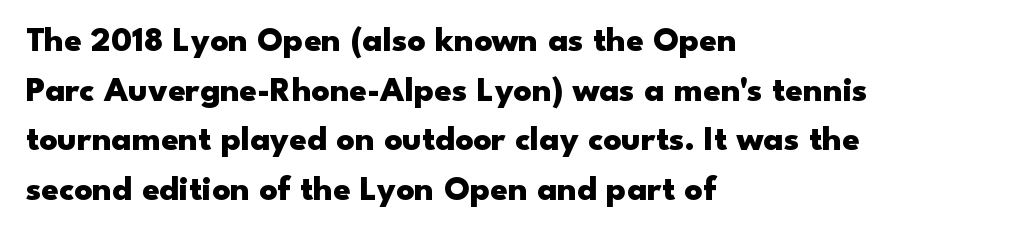
Q: Is the text bold? A: Yes.
Q: Is the text italic (slanted)? A: No, it is upright.
Q: Is the typeface a serif or a sans-serif typeface? A: Sans-serif.
Q: Is the text underlined? A: No.
Q: How is the paragraph aligned? A: Left-aligned.
Q: Is the spacing between letters normal or unusually wide? A: Normal.
Q: Is the spacing between lines tight, normal or loose? A: Normal.
Q: Width (condensed, normal, or wide)? A: Wide.
Q: Stroke contrast? A: Low.
Q: x-height? A: Small.
Q: Monospaced? A: No.
